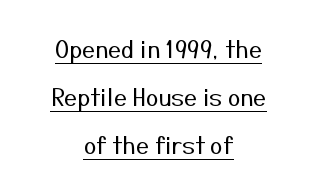
The image shows 23 px text type, upright; set centered, loose line spacing (2.09x), normal letter spacing, underlined.
